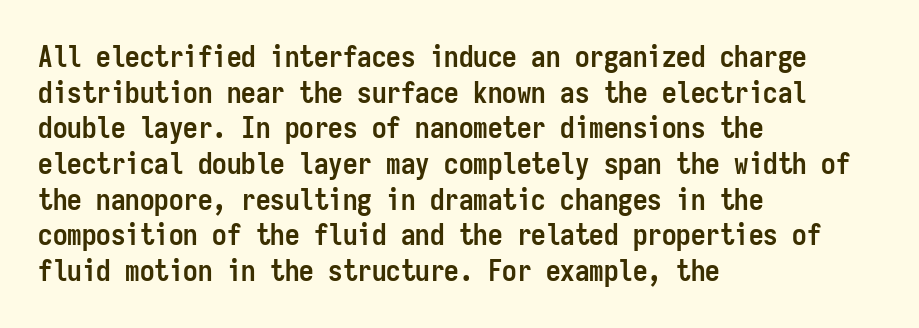
The image shows 29 px semibold, condensed sans-serif type, upright, monospaced; set left-aligned, line spacing 1.23x, normal letter spacing, not underlined; low stroke contrast and a medium x-height.
